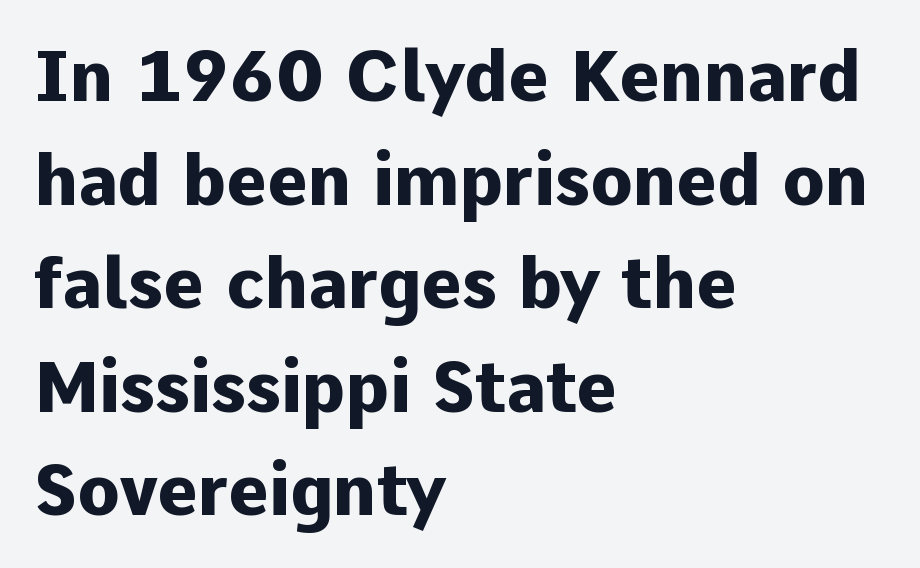
Q: Is the text bold? A: Yes.
Q: Is the text italic (slanted)? A: No, it is upright.
Q: Is the typeface a serif or a sans-serif typeface? A: Sans-serif.
Q: Is the text underlined? A: No.
Q: How is the paragraph aligned? A: Left-aligned.
Q: Is the spacing between letters normal or unusually wide? A: Normal.
Q: Is the spacing between lines tight, normal or loose? A: Normal.
Q: Width (condensed, normal, or wide)? A: Normal.
Q: Stroke contrast? A: Low.
Q: x-height? A: Medium.
Q: Monospaced? A: No.
